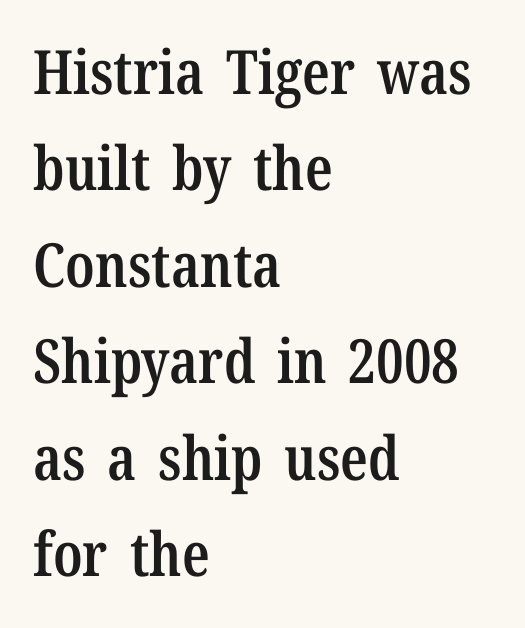
{"serif": "yes", "italic": "no", "bold": "semi", "weight": "semibold", "width": "condensed", "stroke_contrast": "low", "x_height": "medium", "monospaced": "no", "underline": "no", "align": "left", "line_spacing": "normal", "line_spacing_ratio": 1.58, "letter_spacing": "normal", "letter_spacing_em": 0.0, "glyph_px": 61}
